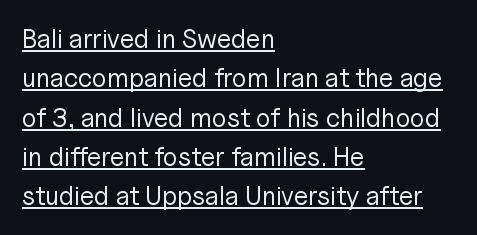
Q: Is the text bold? A: No.
Q: Is the text italic (slanted)? A: No, it is upright.
Q: Is the text underlined? A: Yes.
Q: How is the paragraph aligned? A: Left-aligned.
Q: Is the spacing between letters normal or unusually wide? A: Normal.
Q: Is the spacing between lines tight, normal or loose? A: Normal.
